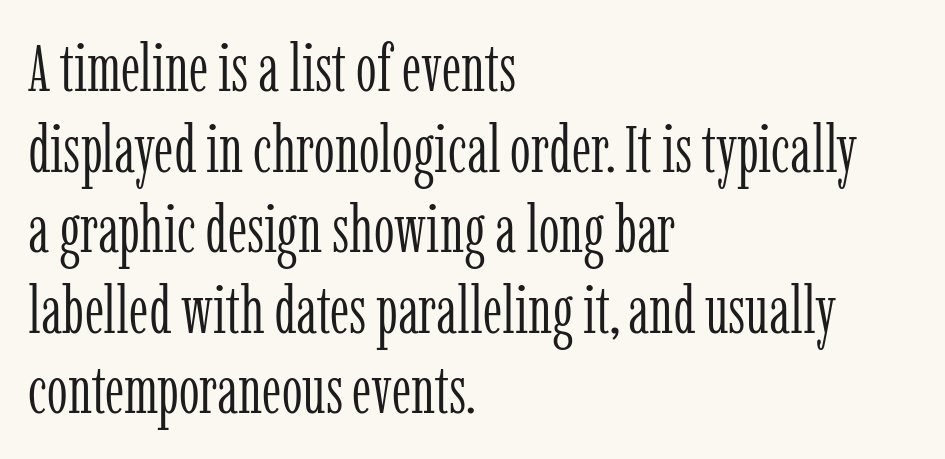
{"serif": "yes", "italic": "no", "bold": "no", "weight": "light", "width": "condensed", "stroke_contrast": "low", "x_height": "medium", "monospaced": "no", "underline": "no", "align": "left", "line_spacing_ratio": 1.22, "letter_spacing": "normal", "letter_spacing_em": 0.0, "glyph_px": 66}
